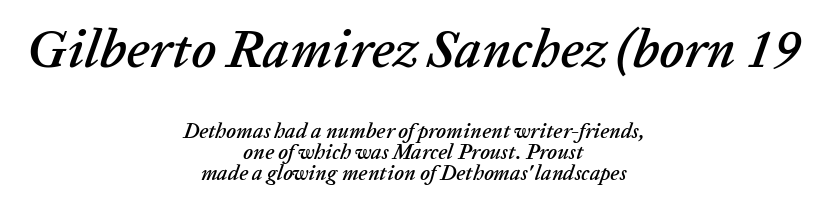
The image shows 53 px text type, italic (leaning right); set centered, tight line spacing (1.01x), normal letter spacing, not underlined; the first (top) block is 2.52x larger; low stroke contrast and a medium x-height.
